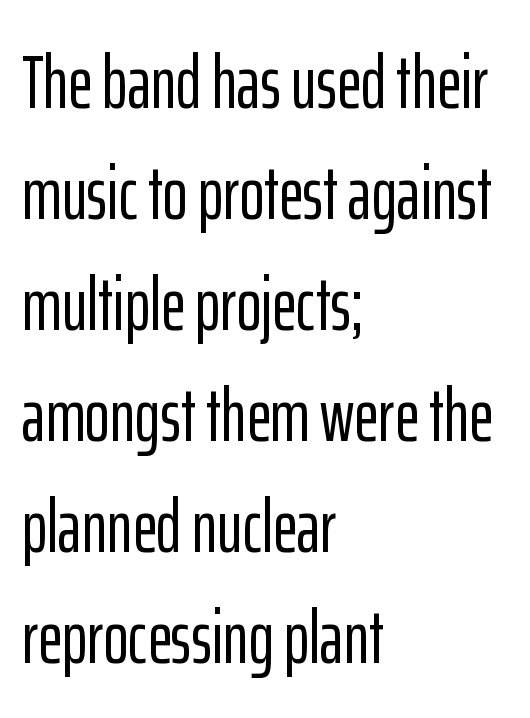
The image shows 75 px condensed sans-serif type, upright; set left-aligned, normal line spacing (1.48x), normal letter spacing, not underlined; low stroke contrast and a medium x-height.
